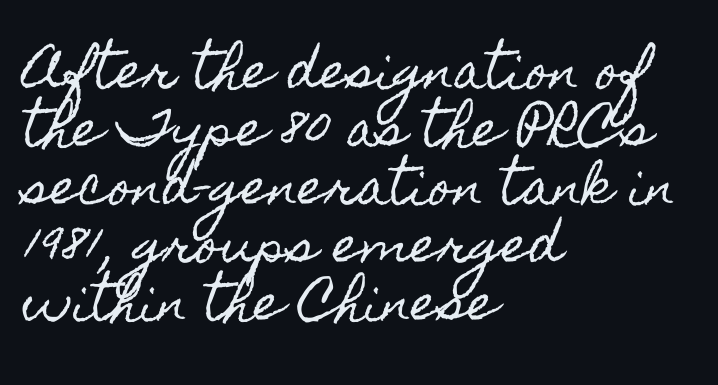
Q: Is the text italic (slanted)? A: Yes.
Q: Is the text underlined? A: No.
Q: How is the paragraph aligned? A: Left-aligned.
Q: Is the spacing between letters normal or unusually wide? A: Normal.
Q: Width (condensed, normal, or wide)? A: Condensed.
Q: x-height? A: Small.
Q: Monospaced? A: No.
